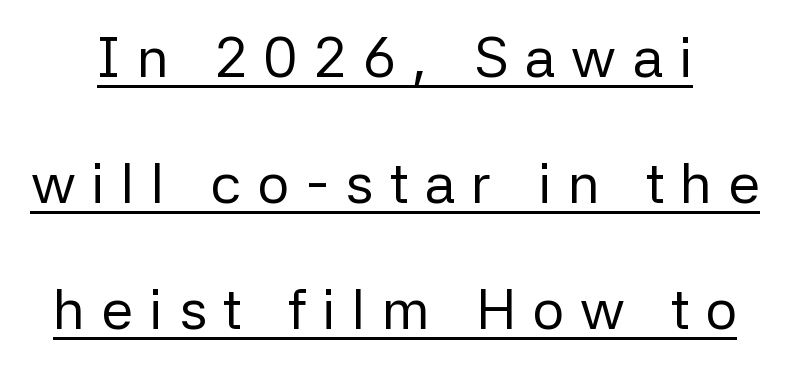
Q: Is the text bold? A: No.
Q: Is the text italic (slanted)? A: No, it is upright.
Q: Is the typeface a serif or a sans-serif typeface? A: Sans-serif.
Q: Is the text underlined? A: Yes.
Q: Is the spacing between letters normal or unusually wide? A: Unusually wide.
Q: Is the spacing between lines tight, normal or loose? A: Loose.
Q: Width (condensed, normal, or wide)? A: Normal.
Q: Stroke contrast? A: Low.
Q: x-height? A: Medium.
Q: Monospaced? A: No.
